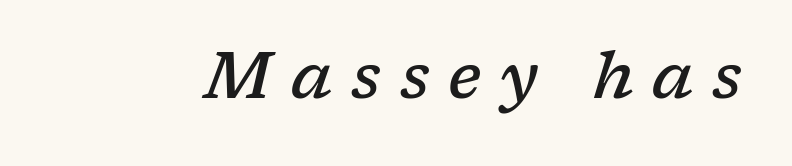
The image shows 65 px semibold serif type, italic (leaning right); set unusually wide letter spacing (+0.29 em), not underlined; low stroke contrast and a medium x-height.
